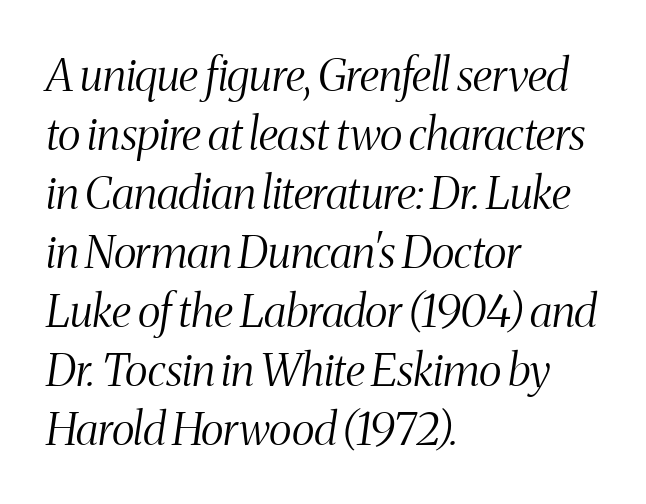
Q: Is the text bold? A: No.
Q: Is the text italic (slanted)? A: Yes, it leans right by about 8 degrees.
Q: Is the typeface a serif or a sans-serif typeface? A: Serif.
Q: Is the text underlined? A: No.
Q: How is the paragraph aligned? A: Left-aligned.
Q: Is the spacing between letters normal or unusually wide? A: Normal.
Q: Is the spacing between lines tight, normal or loose? A: Normal.
Q: Width (condensed, normal, or wide)? A: Condensed.
Q: Stroke contrast? A: Medium.
Q: x-height? A: Medium.
Q: Monospaced? A: No.
